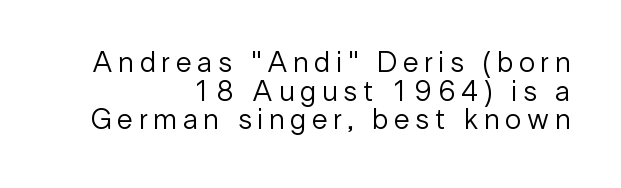
The strokes carry an ordinary text weight at most. This sample is right-justified, so line beginnings fall wherever the words allow. How are the letters spaced? Widely, with obvious added tracking. This rendering features lettering with no underline. Spacing verdict: proportional, widths tailored to each character. A sans-serif font was chosen for this passage.
